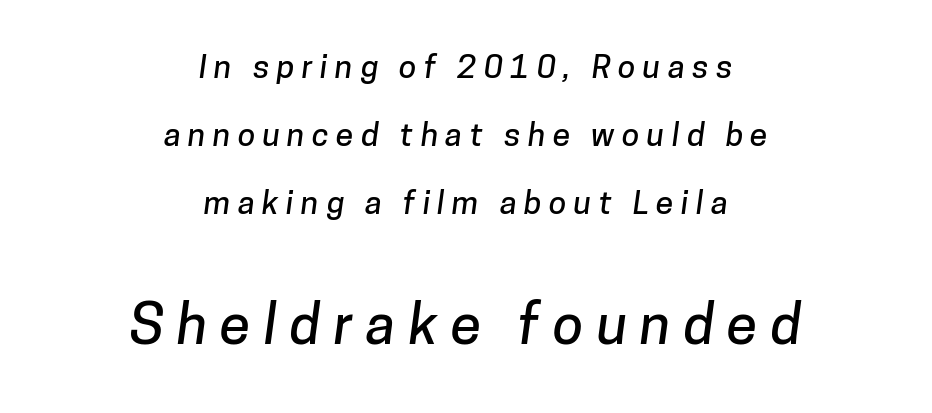
Q: Is the typeface a serif or a sans-serif typeface? A: Sans-serif.
Q: Is the text underlined? A: No.
Q: How is the paragraph aligned? A: Centered.
Q: Is the spacing between letters normal or unusually wide? A: Unusually wide.
Q: Is the spacing between lines tight, normal or loose? A: Loose.
Q: Which block of text is set in a larger size, the first (top) or the second (bottom)? A: The second (bottom) one.
Q: Width (condensed, normal, or wide)? A: Normal.
Q: Stroke contrast? A: Low.
Q: x-height? A: Medium.
Q: Monospaced? A: No.
